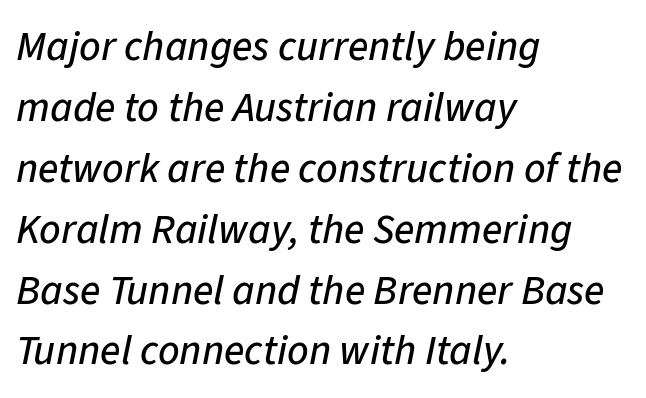
These lines are rendered in a variable-pitch font. Compared with typical paragraphs, the rows here are spaced about the same. The letterforms sit shoulder to shoulder at normal distance. The typesetter chose a ragged-right arrangement here. Does the lettering tilt? It does — this is italic.
